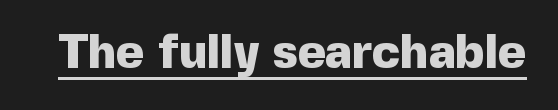
Q: Is the text bold? A: Yes.
Q: Is the text italic (slanted)? A: No, it is upright.
Q: Is the typeface a serif or a sans-serif typeface? A: Sans-serif.
Q: Is the text underlined? A: Yes.
Q: Is the spacing between letters normal or unusually wide? A: Normal.
Q: Width (condensed, normal, or wide)? A: Normal.
Q: x-height? A: Medium.
Q: Monospaced? A: No.
